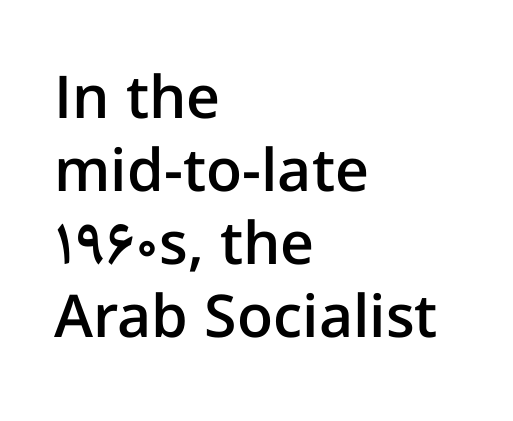
The image shows 59 px semibold sans-serif type, upright; set left-aligned, line spacing 1.24x, normal letter spacing, not underlined; low stroke contrast and a medium x-height.
